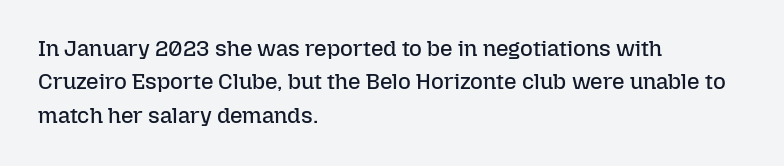
Q: Is the text bold? A: No.
Q: Is the text italic (slanted)? A: No, it is upright.
Q: Is the text underlined? A: No.
Q: How is the paragraph aligned? A: Left-aligned.
Q: Is the spacing between letters normal or unusually wide? A: Normal.
Q: Is the spacing between lines tight, normal or loose? A: Normal.
